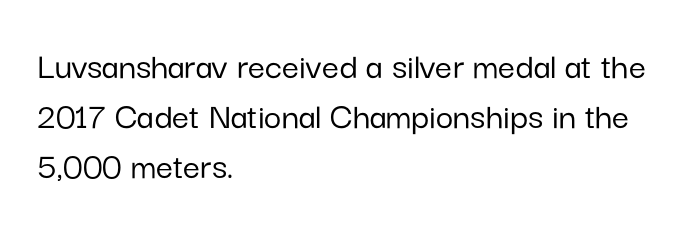
Each row of text sits above clean, open space. Does the copy run flush right? No — it runs flush left. The font family rendered here belongs to the sans-serif group. Every stem runs plumb, perpendicular to the baseline.
